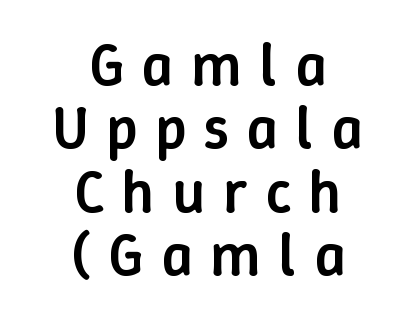
The image shows 61 px semibold type, upright; set centered, tight line spacing (1.04x), unusually wide letter spacing (+0.29 em), not underlined; low stroke contrast and a medium x-height.
